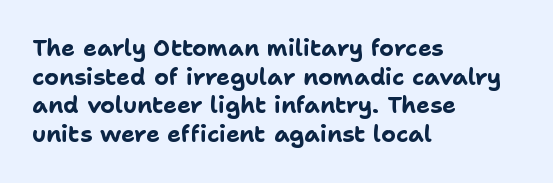
Q: Is the text bold? A: Yes.
Q: Is the text italic (slanted)? A: No, it is upright.
Q: Is the text underlined? A: No.
Q: How is the paragraph aligned? A: Left-aligned.
Q: Is the spacing between letters normal or unusually wide? A: Normal.
Q: Is the spacing between lines tight, normal or loose? A: Normal.
